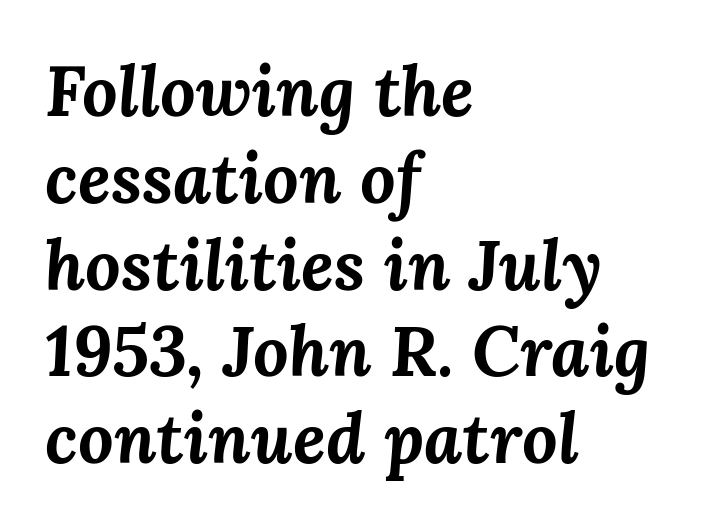
The image shows 70 px bold type, italic (leaning right); set left-aligned, line spacing 1.24x, normal letter spacing, not underlined; medium stroke contrast and a medium x-height.
